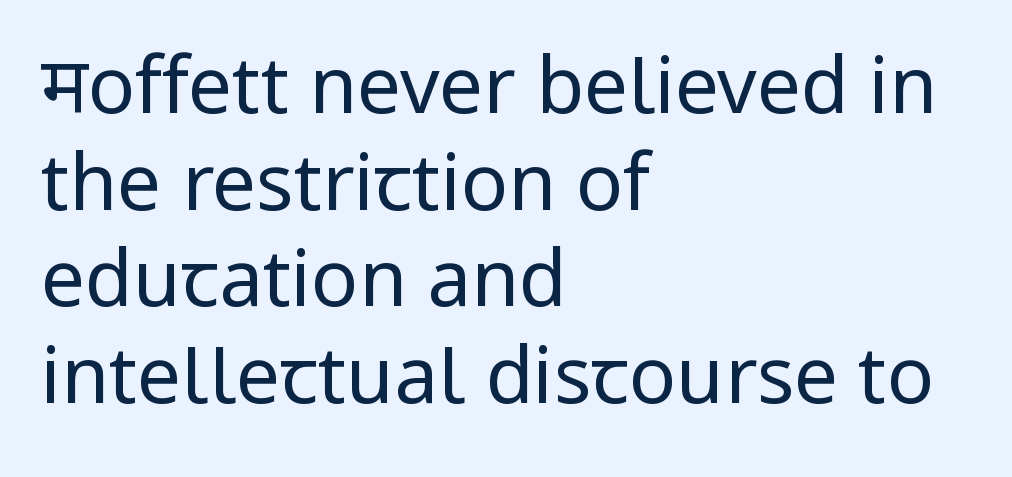
{"serif": "no", "italic": "no", "bold": "no", "weight": "regular", "width": "normal", "stroke_contrast": "low", "x_height": "medium", "monospaced": "no", "underline": "no", "align": "left", "line_spacing_ratio": 1.24, "letter_spacing": "normal", "letter_spacing_em": 0.0, "glyph_px": 78}
